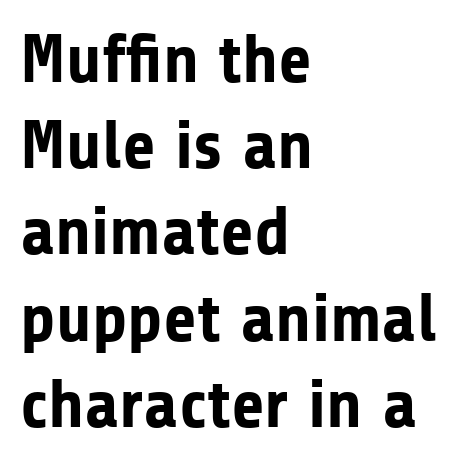
Q: Is the text bold? A: Yes.
Q: Is the text italic (slanted)? A: No, it is upright.
Q: Is the typeface a serif or a sans-serif typeface? A: Sans-serif.
Q: Is the text underlined? A: No.
Q: How is the paragraph aligned? A: Left-aligned.
Q: Is the spacing between letters normal or unusually wide? A: Normal.
Q: Is the spacing between lines tight, normal or loose? A: Normal.
Q: Width (condensed, normal, or wide)? A: Normal.
Q: Stroke contrast? A: Low.
Q: x-height? A: Medium.
Q: Monospaced? A: No.
